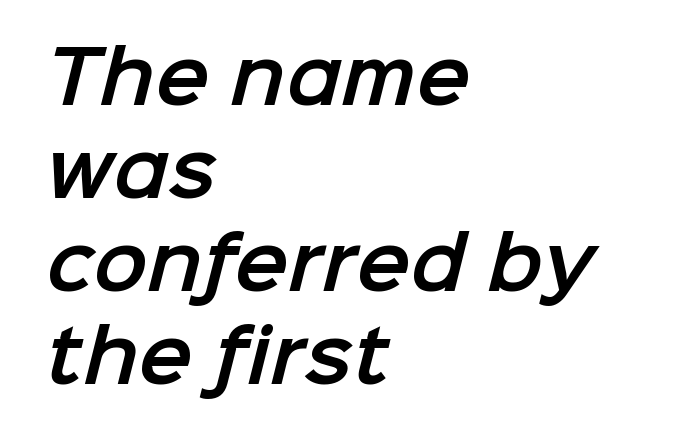
{"serif": "no", "width": "normal", "stroke_contrast": "low", "x_height": "medium", "monospaced": "no", "underline": "no", "align": "left", "line_spacing": "normal", "line_spacing_ratio": 1.29, "letter_spacing": "normal", "letter_spacing_em": 0.0, "glyph_px": 72}
